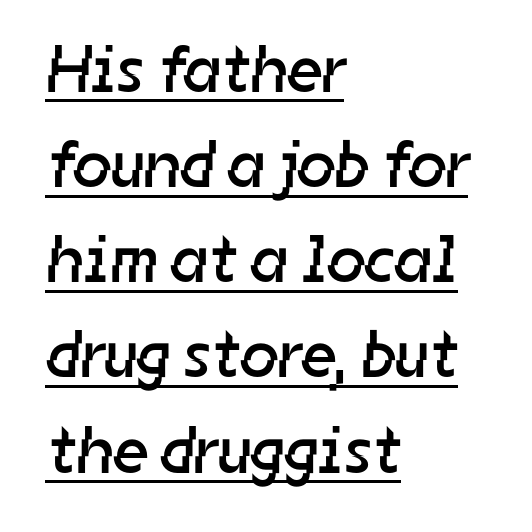
A baseline rule has been typeset under these characters. Compared with a typical body face, this is equally light or lighter still. Honestly, the row spacing looks completely unremarkable. The typeface chosen for these lines omits serifs. Line starts are locked; line ends wander. Each letter keeps its own natural width here, so spacing adapts to shape.
